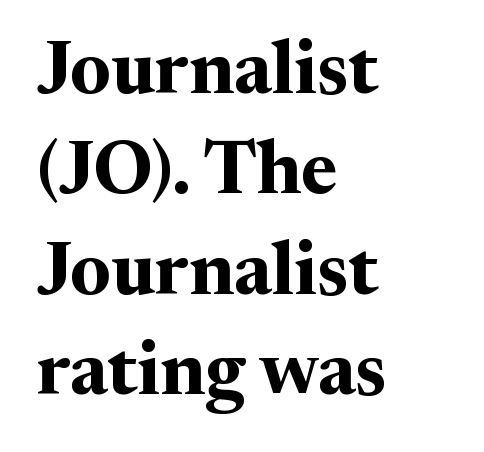
The image shows 75 px bold serif type, upright; set left-aligned, normal line spacing (1.34x), normal letter spacing, not underlined; medium stroke contrast and a medium x-height.
